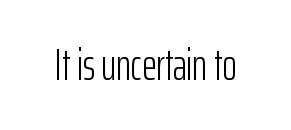
These lines are rendered in a variable-pitch font. How are the letters spaced? Ordinarily, with no added tracking. The font's upright variant was chosen for this text. The letters look calm and open, with moderate or lighter stems. Only glyphs here, with clear space below each row. In terms of letterform style, serifs are entirely absent.
